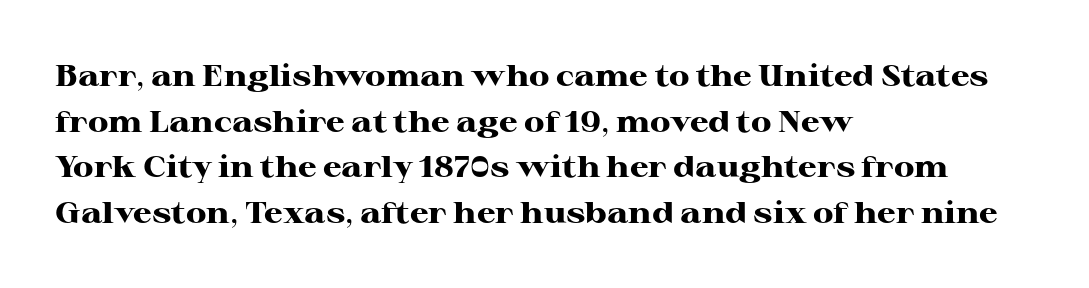
The image shows 30 px heavy, wide serif type, upright; set left-aligned, normal line spacing (1.52x), normal letter spacing, not underlined; high stroke contrast and a medium x-height.
